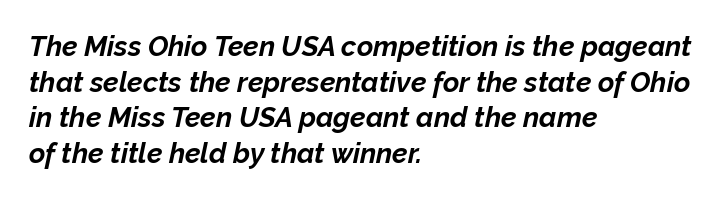
The image shows 28 px bold type, italic (leaning right); set left-aligned, normal line spacing (1.27x), normal letter spacing, not underlined; low stroke contrast and a medium x-height.
